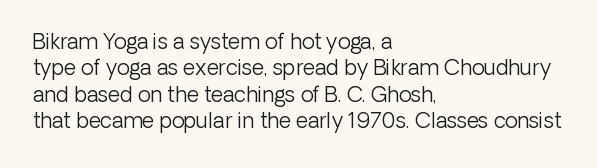
Q: Is the text bold? A: No.
Q: Is the text italic (slanted)? A: No, it is upright.
Q: Is the text underlined? A: No.
Q: How is the paragraph aligned? A: Left-aligned.
Q: Is the spacing between letters normal or unusually wide? A: Normal.
Q: Is the spacing between lines tight, normal or loose? A: Normal.
